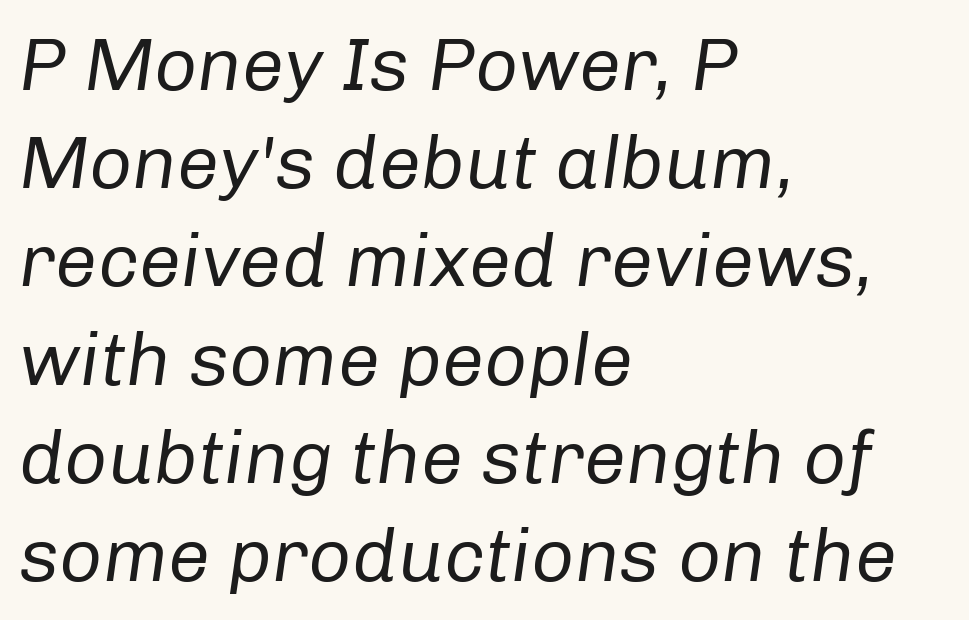
The passage shown is typed in a proportional face where columns would drift. The passage is arranged the way most books set body copy — flush left. A typesetter would call this leading conventional body-copy spacing. You can tell it's italic because the verticals aren't actually vertical.
